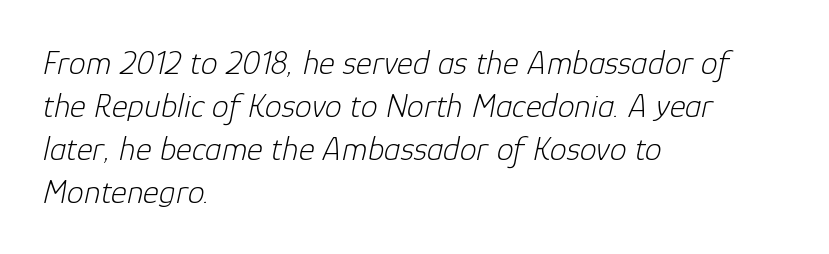
Q: Is the text bold? A: No.
Q: Is the text italic (slanted)? A: Yes, it leans right by about 12 degrees.
Q: Is the text underlined? A: No.
Q: How is the paragraph aligned? A: Left-aligned.
Q: Is the spacing between letters normal or unusually wide? A: Normal.
Q: Is the spacing between lines tight, normal or loose? A: Normal.
Q: Width (condensed, normal, or wide)? A: Normal.
Q: Stroke contrast? A: Low.
Q: x-height? A: Medium.
Q: Monospaced? A: No.
